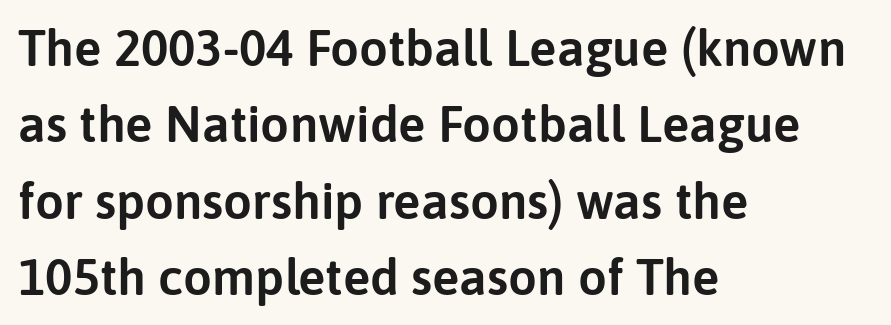
Q: Is the text italic (slanted)? A: No, it is upright.
Q: Is the typeface a serif or a sans-serif typeface? A: Sans-serif.
Q: Is the text underlined? A: No.
Q: How is the paragraph aligned? A: Left-aligned.
Q: Is the spacing between letters normal or unusually wide? A: Normal.
Q: Is the spacing between lines tight, normal or loose? A: Normal.
Q: Width (condensed, normal, or wide)? A: Normal.
Q: Stroke contrast? A: Low.
Q: x-height? A: Medium.
Q: Monospaced? A: No.
